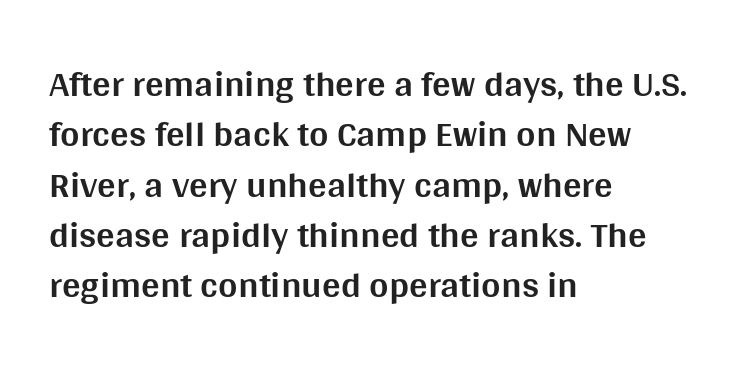
One glance says typical: line gaps are just what's usual. Underline: absent. Proportional: the letters do not fall into vertical columns. The type is set solid horizontally, with unmodified tracking.
